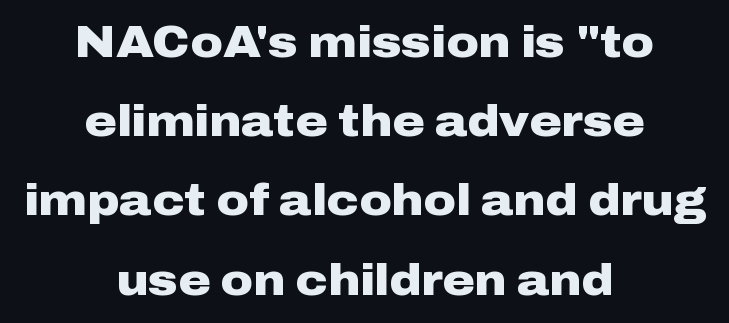
One-word summary of the alignment: center. Students, this is bold: see how much ink each stroke carries. No italicization has been applied; the sample stays upright. The space beneath each line is pristine and unruled. Varying glyph widths throughout — classic text-font behaviour.
